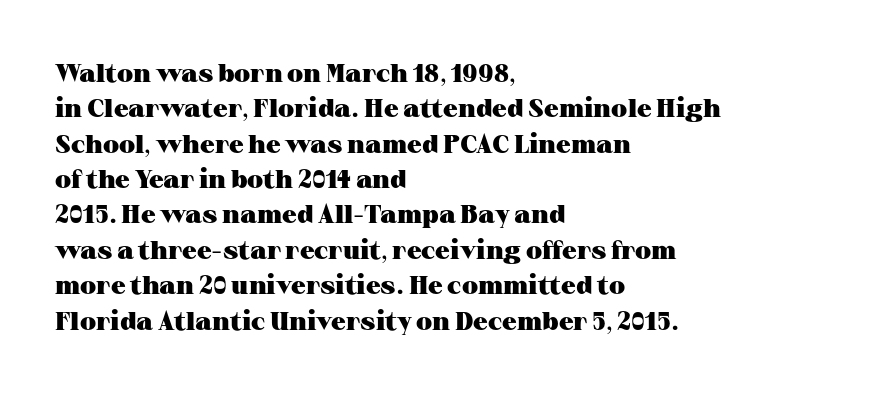
Q: Is the text bold? A: Yes.
Q: Is the text italic (slanted)? A: No, it is upright.
Q: Is the text underlined? A: No.
Q: How is the paragraph aligned? A: Left-aligned.
Q: Is the spacing between letters normal or unusually wide? A: Normal.
Q: Is the spacing between lines tight, normal or loose? A: Normal.
